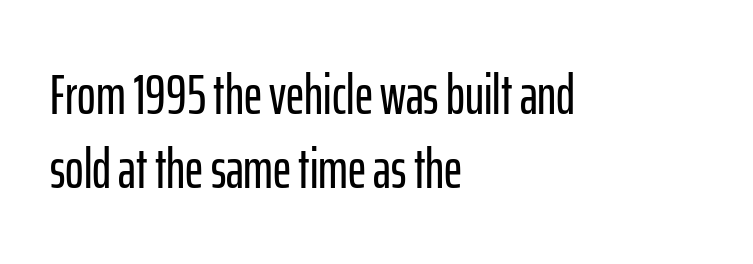
Q: Is the text italic (slanted)? A: No, it is upright.
Q: Is the typeface a serif or a sans-serif typeface? A: Sans-serif.
Q: Is the text underlined? A: No.
Q: How is the paragraph aligned? A: Left-aligned.
Q: Is the spacing between letters normal or unusually wide? A: Normal.
Q: Is the spacing between lines tight, normal or loose? A: Normal.
Q: Width (condensed, normal, or wide)? A: Condensed.
Q: Stroke contrast? A: Low.
Q: x-height? A: Medium.
Q: Monospaced? A: No.
